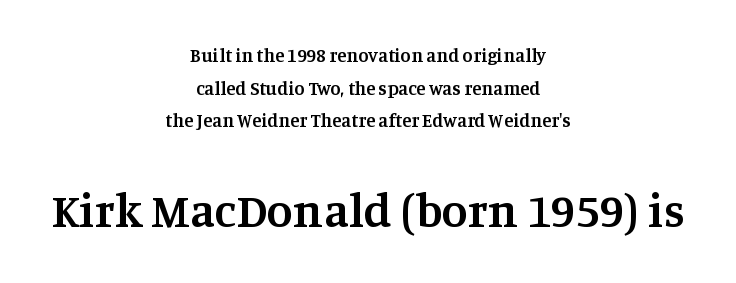
Q: Is the text bold? A: Semi-bold.
Q: Is the text italic (slanted)? A: No, it is upright.
Q: Is the typeface a serif or a sans-serif typeface? A: Serif.
Q: Is the text underlined? A: No.
Q: How is the paragraph aligned? A: Centered.
Q: Is the spacing between letters normal or unusually wide? A: Normal.
Q: Which block of text is set in a larger size, the first (top) or the second (bottom)? A: The second (bottom) one.
Q: Width (condensed, normal, or wide)? A: Normal.
Q: Stroke contrast? A: Medium.
Q: x-height? A: Large.
Q: Monospaced? A: No.
